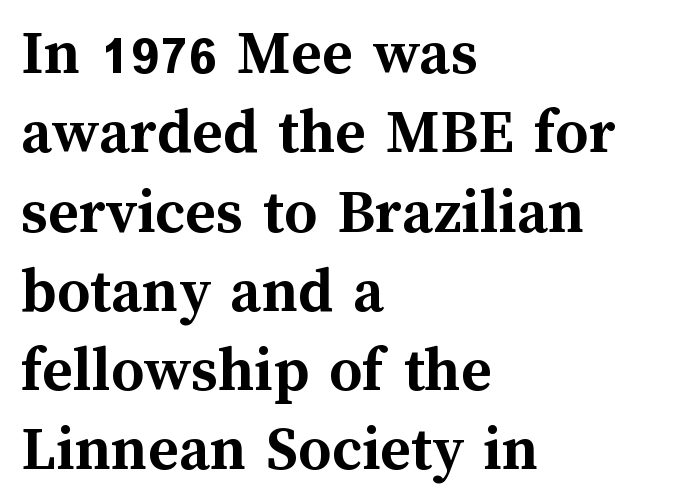
The image shows 65 px semibold type, upright; set left-aligned, line spacing 1.22x, normal letter spacing, not underlined; medium stroke contrast and a medium x-height.
